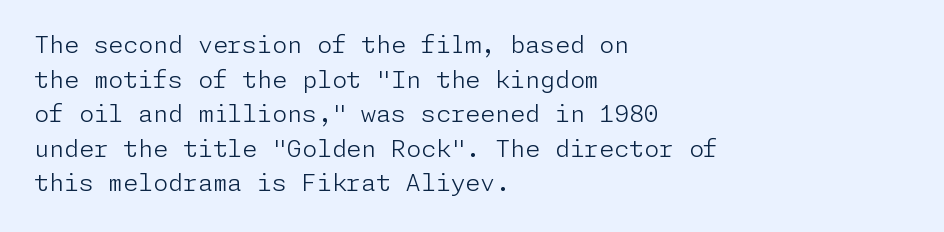
The image shows 24 px text type, upright; set left-aligned, normal line spacing (1.44x), normal letter spacing, not underlined.
